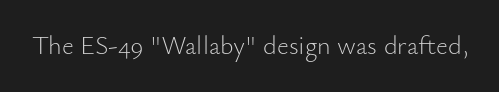
The image shows 26 px text type, upright; set normal letter spacing, not underlined.
